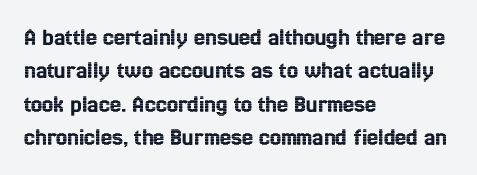
{"italic": "no", "underline": "no", "align": "left", "line_spacing": "normal", "line_spacing_ratio": 1.34, "letter_spacing": "normal", "letter_spacing_em": 0.0, "glyph_px": 25}
